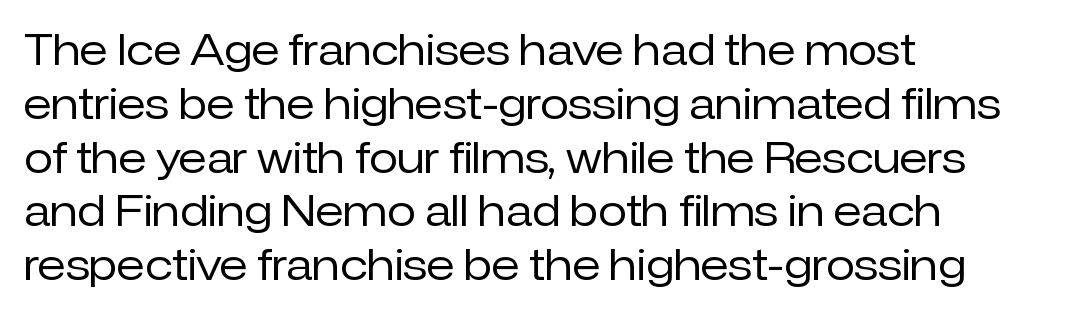
Evenly set lines give the paragraph a standard silhouette. The space directly below the letters is spotless. This sample uses an upright cut, with every glyph sitting square on the baseline. The typeface chosen for these lines omits serifs.
